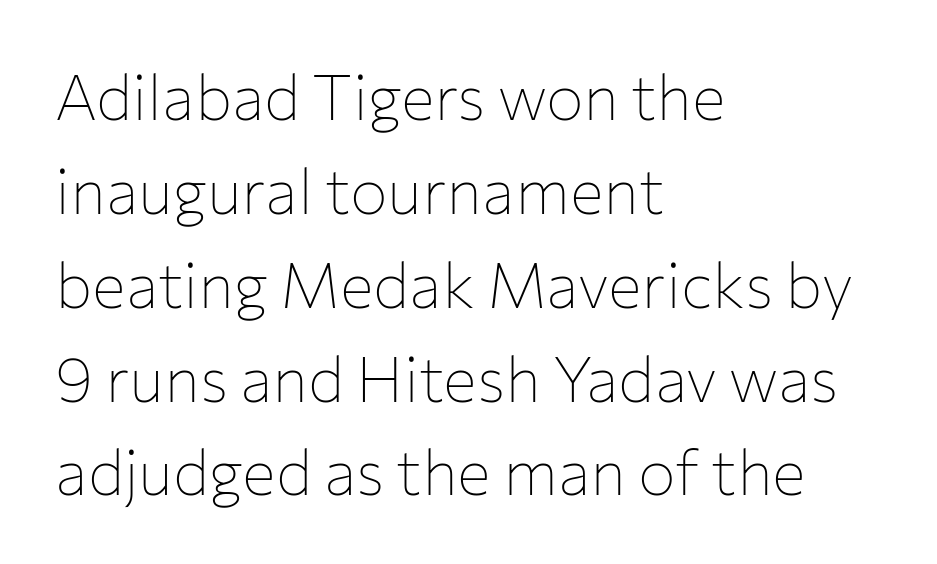
Nothing heavy about these letters — not bold at all. No extra tracking has been applied to these lines. Does the leading feel generous? No, just average. Notice how the passage keeps a crisp vertical edge on the left only. The characters display no serif detailing; their extremities are plain.
